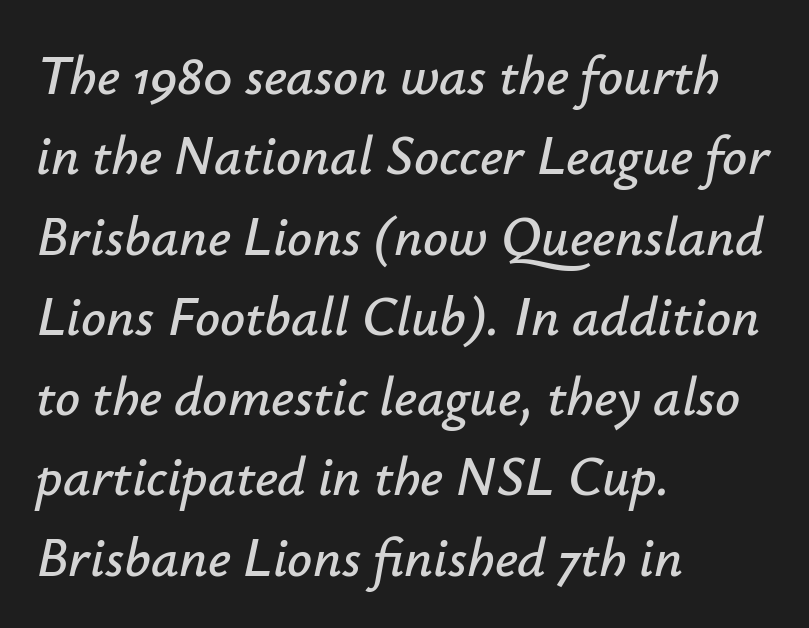
The image shows 55 px text type, italic (leaning right); set left-aligned, normal line spacing (1.46x), normal letter spacing, not underlined; low stroke contrast and a small x-height.
